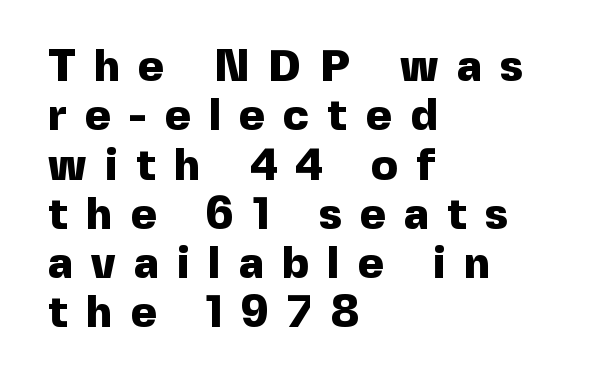
Q: Is the text bold? A: Yes.
Q: Is the text italic (slanted)? A: No, it is upright.
Q: Is the typeface a serif or a sans-serif typeface? A: Sans-serif.
Q: Is the text underlined? A: No.
Q: How is the paragraph aligned? A: Left-aligned.
Q: Is the spacing between letters normal or unusually wide? A: Unusually wide.
Q: Is the spacing between lines tight, normal or loose? A: Tight.
Q: Width (condensed, normal, or wide)? A: Normal.
Q: x-height? A: Medium.
Q: Monospaced? A: No.
